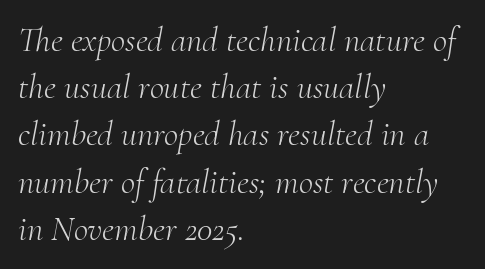
{"serif": "yes", "italic": "yes", "lean": "right", "slant_degrees": 10, "bold": "no", "weight": "light", "width": "normal", "stroke_contrast": "medium", "x_height": "small", "monospaced": "no", "underline": "no", "align": "left", "line_spacing": "normal", "line_spacing_ratio": 1.35, "letter_spacing": "normal", "letter_spacing_em": 0.0, "glyph_px": 35}
